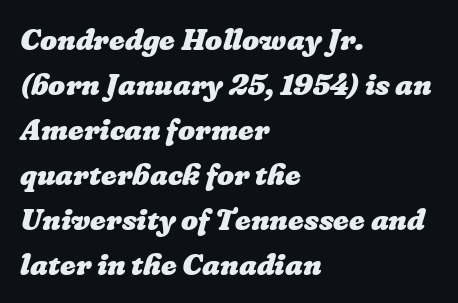
Q: Is the text bold? A: Yes.
Q: Is the text underlined? A: No.
Q: How is the paragraph aligned? A: Left-aligned.
Q: Is the spacing between letters normal or unusually wide? A: Normal.
Q: Is the spacing between lines tight, normal or loose? A: Normal.
Q: Width (condensed, normal, or wide)? A: Normal.
Q: Stroke contrast? A: Low.
Q: x-height? A: Medium.
Q: Monospaced? A: No.
